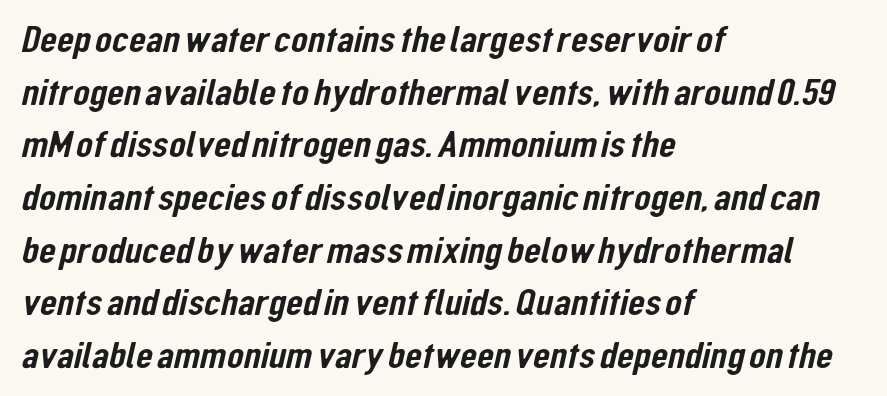
{"serif": "no", "width": "condensed", "stroke_contrast": "low", "x_height": "medium", "monospaced": "no", "underline": "no", "align": "left", "line_spacing": "normal", "line_spacing_ratio": 1.35, "letter_spacing": "normal", "letter_spacing_em": 0.0, "glyph_px": 39}
